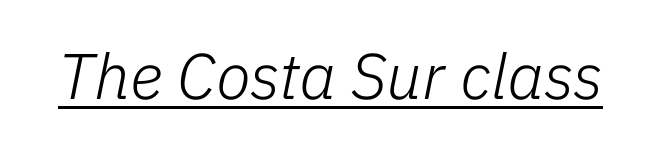
Compared with ordinary roman type, these characters are visibly tilted. Each stroke keeps to a modest, everyday thickness or less. What decoration does the sample have? An underline. This sample has the flowing, uneven cadence of proportional lettering. You could call the tracking neutral — neither tight nor loose.
